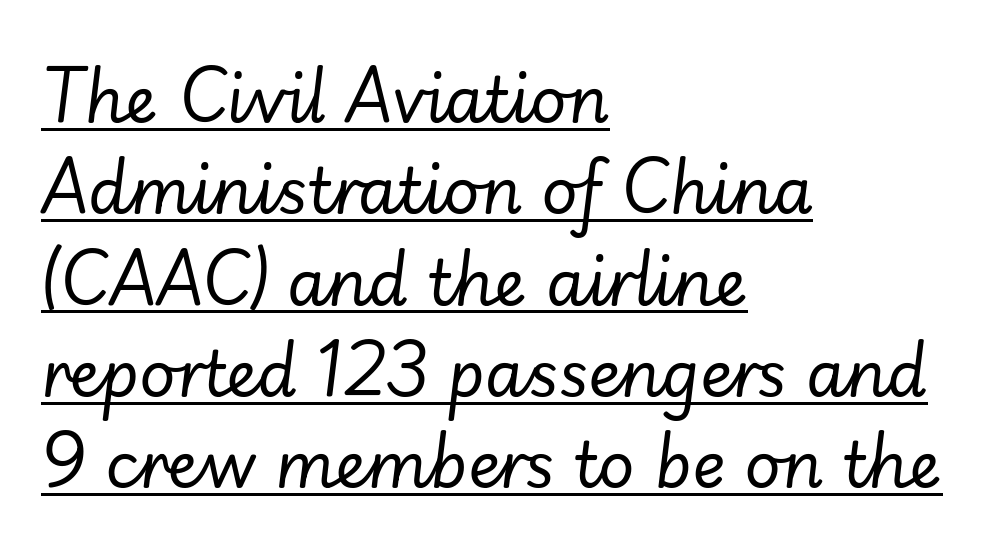
Q: Is the text bold? A: No.
Q: Is the text italic (slanted)? A: Yes, it leans right by about 7 degrees.
Q: Is the text underlined? A: Yes.
Q: How is the paragraph aligned? A: Left-aligned.
Q: Is the spacing between letters normal or unusually wide? A: Normal.
Q: Is the spacing between lines tight, normal or loose? A: Normal.
Q: Width (condensed, normal, or wide)? A: Normal.
Q: Stroke contrast? A: Low.
Q: x-height? A: Small.
Q: Monospaced? A: No.
